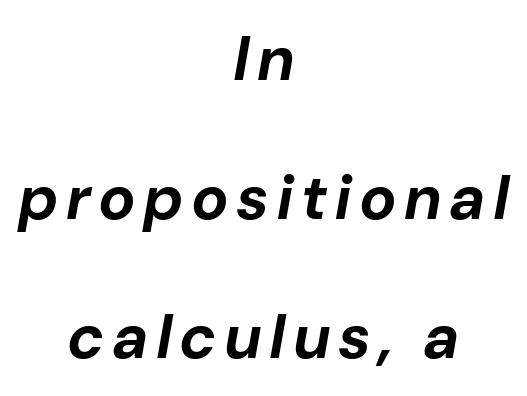
Q: Is the text bold? A: Yes.
Q: Is the text italic (slanted)? A: Yes, it leans right by about 10 degrees.
Q: Is the text underlined? A: No.
Q: How is the paragraph aligned? A: Centered.
Q: Is the spacing between lines tight, normal or loose? A: Loose.
Q: Width (condensed, normal, or wide)? A: Normal.
Q: Stroke contrast? A: Low.
Q: x-height? A: Medium.
Q: Monospaced? A: No.
